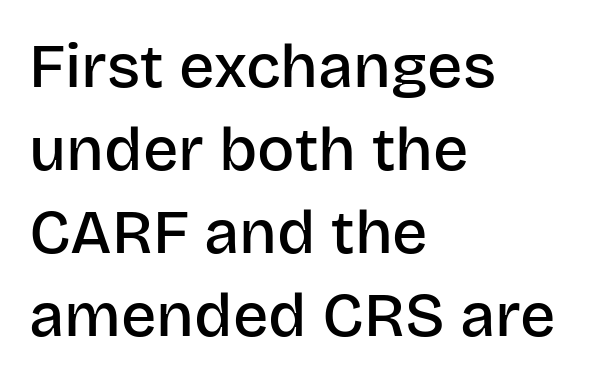
{"serif": "no", "italic": "no", "bold": "semi", "weight": "semibold", "width": "normal", "stroke_contrast": "low", "x_height": "large", "monospaced": "no", "underline": "no", "align": "left", "line_spacing": "normal", "line_spacing_ratio": 1.34, "letter_spacing": "normal", "letter_spacing_em": 0.0, "glyph_px": 62}
